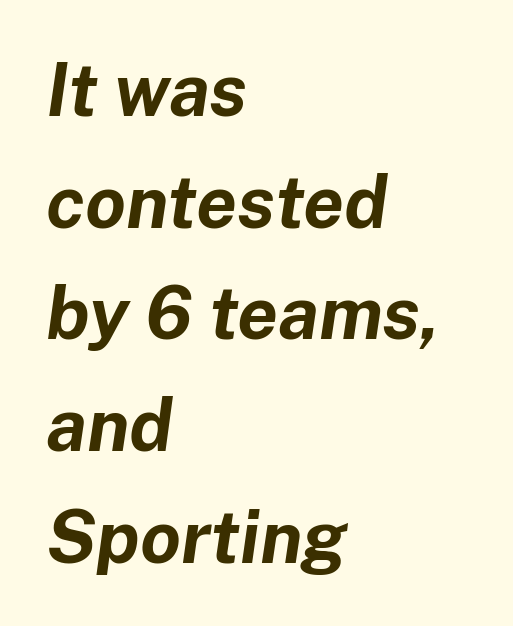
The image shows 73 px bold type, italic (leaning right); set left-aligned, normal line spacing (1.53x), normal letter spacing, not underlined; low stroke contrast and a medium x-height.
